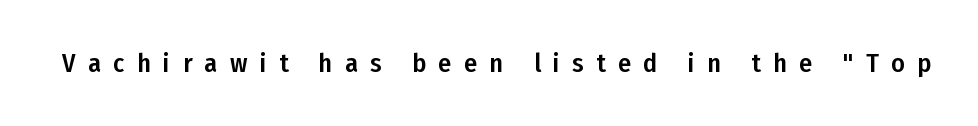
Just letters on the line, the space beneath them empty. Designer's note — italics off, roman on. The tracking jumps out immediately: characters are airy and widely separated.
